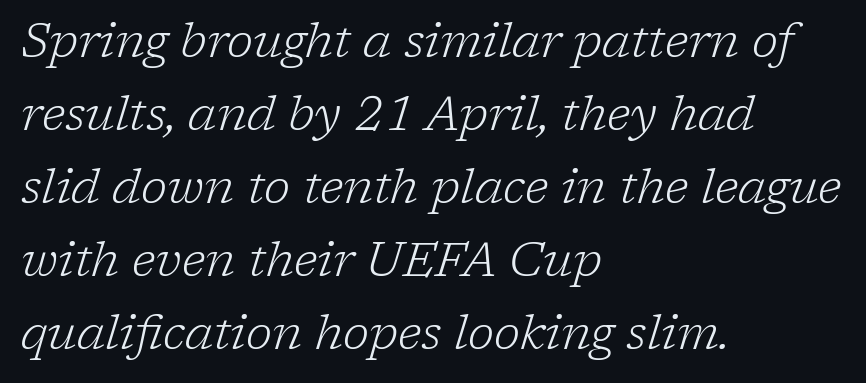
All the whitespace from short lines collects on the right. Characters follow at the spacing the type designer built in. The weight would be labelled regular, book, light, or lighter still. The glyphs in this specimen are seriffed. The glyphs look as if they've been sheared to an angle. The space directly below the letters is spotless.
